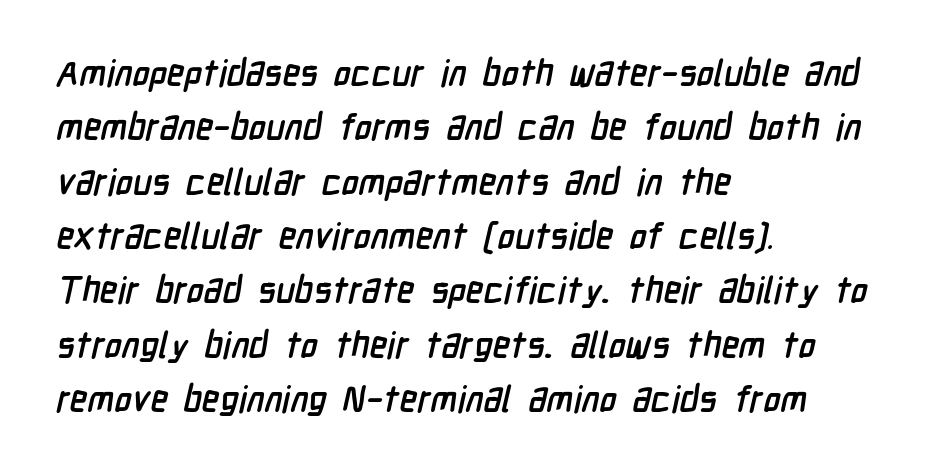
{"serif": "no", "bold": "yes", "weight": "semibold", "width": "condensed", "stroke_contrast": "low", "x_height": "medium", "monospaced": "no", "underline": "no", "align": "left", "line_spacing": "normal", "line_spacing_ratio": 1.51, "letter_spacing": "normal", "letter_spacing_em": 0.0, "glyph_px": 36}
